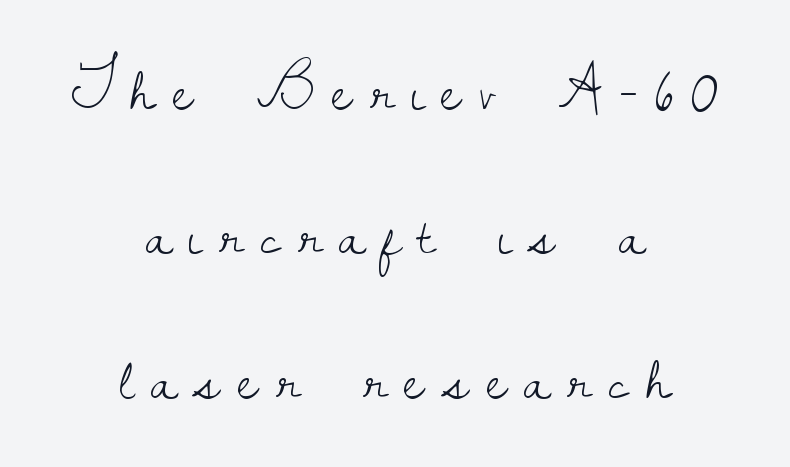
Q: Is the text bold? A: No.
Q: Is the text italic (slanted)? A: Yes.
Q: Is the typeface a serif or a sans-serif typeface? A: Serif.
Q: Is the text underlined? A: No.
Q: How is the paragraph aligned? A: Centered.
Q: Is the spacing between letters normal or unusually wide? A: Unusually wide.
Q: Is the spacing between lines tight, normal or loose? A: Loose.
Q: Width (condensed, normal, or wide)? A: Normal.
Q: Stroke contrast? A: Low.
Q: x-height? A: Small.
Q: Monospaced? A: No.
